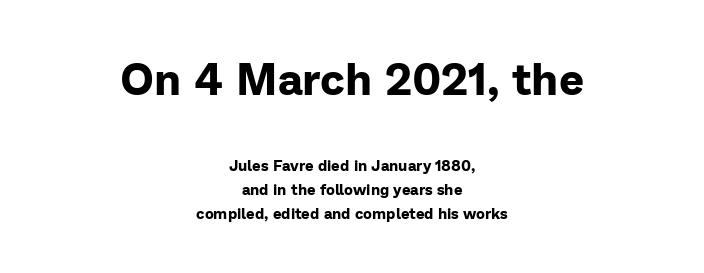
Q: Is the text bold? A: Yes.
Q: Is the text italic (slanted)? A: No, it is upright.
Q: Is the typeface a serif or a sans-serif typeface? A: Sans-serif.
Q: Is the text underlined? A: No.
Q: How is the paragraph aligned? A: Centered.
Q: Is the spacing between letters normal or unusually wide? A: Normal.
Q: Is the spacing between lines tight, normal or loose? A: Normal.
Q: Which block of text is set in a larger size, the first (top) or the second (bottom)? A: The first (top) one.
Q: Width (condensed, normal, or wide)? A: Normal.
Q: Stroke contrast? A: Low.
Q: x-height? A: Medium.
Q: Monospaced? A: No.
